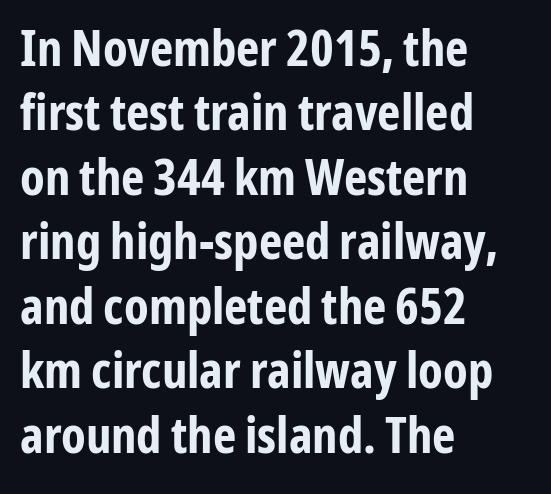
The image shows 50 px bold, condensed sans-serif type, upright; set left-aligned, normal line spacing (1.29x), normal letter spacing, not underlined; low stroke contrast and a medium x-height.
